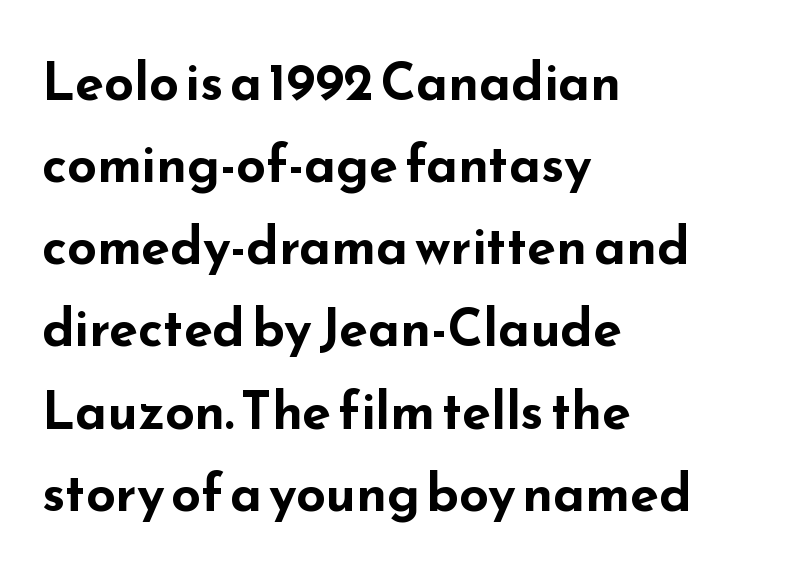
Q: Is the text bold? A: Yes.
Q: Is the text italic (slanted)? A: No, it is upright.
Q: Is the typeface a serif or a sans-serif typeface? A: Sans-serif.
Q: Is the text underlined? A: No.
Q: How is the paragraph aligned? A: Left-aligned.
Q: Is the spacing between letters normal or unusually wide? A: Normal.
Q: Is the spacing between lines tight, normal or loose? A: Normal.
Q: Width (condensed, normal, or wide)? A: Wide.
Q: Stroke contrast? A: Low.
Q: x-height? A: Small.
Q: Monospaced? A: No.
